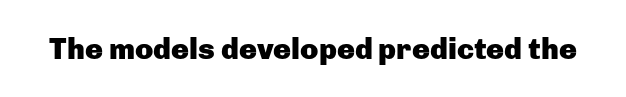
A typesetter would call this proportional, since set widths differ per character. Rule under the text: the space is simply empty. Nope, no serifs anywhere on these letters. Does the lettering tilt? It doesn't — this is upright. Spacing between characters is what you'd get straight out of the box. Emphasis by weight is at full strength: bold.
